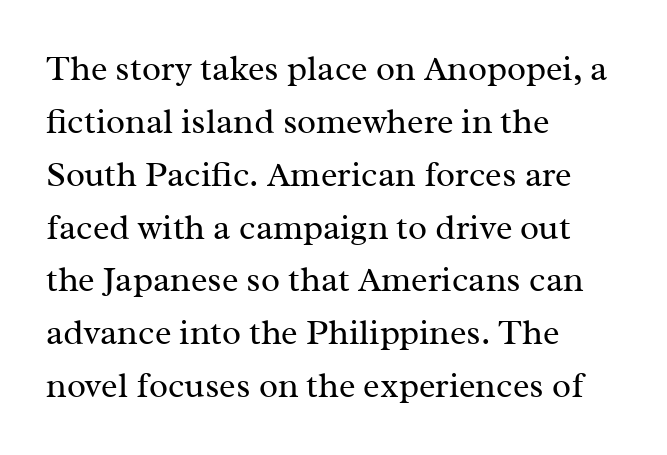
Q: Is the text bold? A: No.
Q: Is the text italic (slanted)? A: No, it is upright.
Q: Is the typeface a serif or a sans-serif typeface? A: Serif.
Q: Is the text underlined? A: No.
Q: How is the paragraph aligned? A: Left-aligned.
Q: Is the spacing between letters normal or unusually wide? A: Normal.
Q: Is the spacing between lines tight, normal or loose? A: Normal.
Q: Width (condensed, normal, or wide)? A: Normal.
Q: Stroke contrast? A: Medium.
Q: x-height? A: Medium.
Q: Monospaced? A: No.
